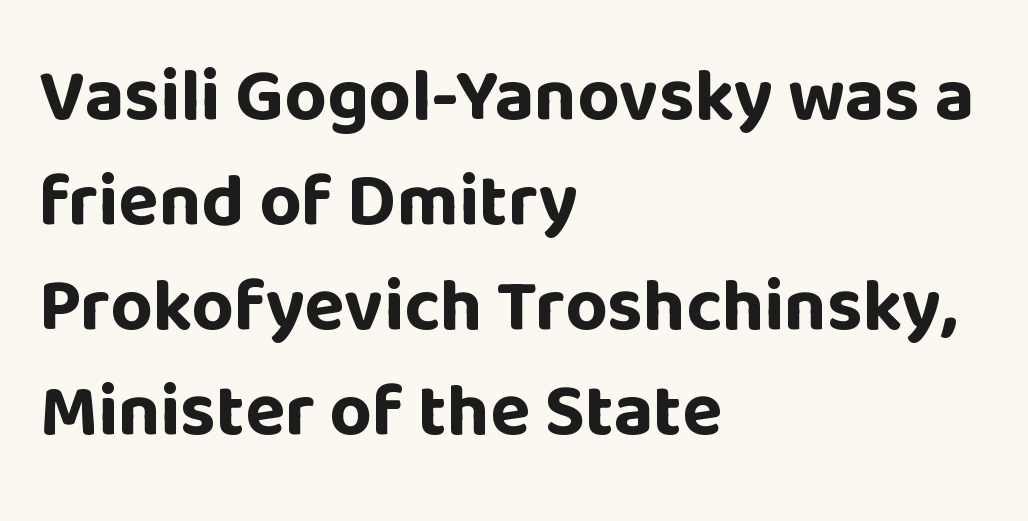
{"serif": "no", "italic": "no", "bold": "yes", "weight": "bold", "width": "normal", "stroke_contrast": "low", "x_height": "large", "monospaced": "no", "underline": "no", "align": "left", "line_spacing": "normal", "line_spacing_ratio": 1.42, "letter_spacing": "normal", "letter_spacing_em": 0.0, "glyph_px": 74}
